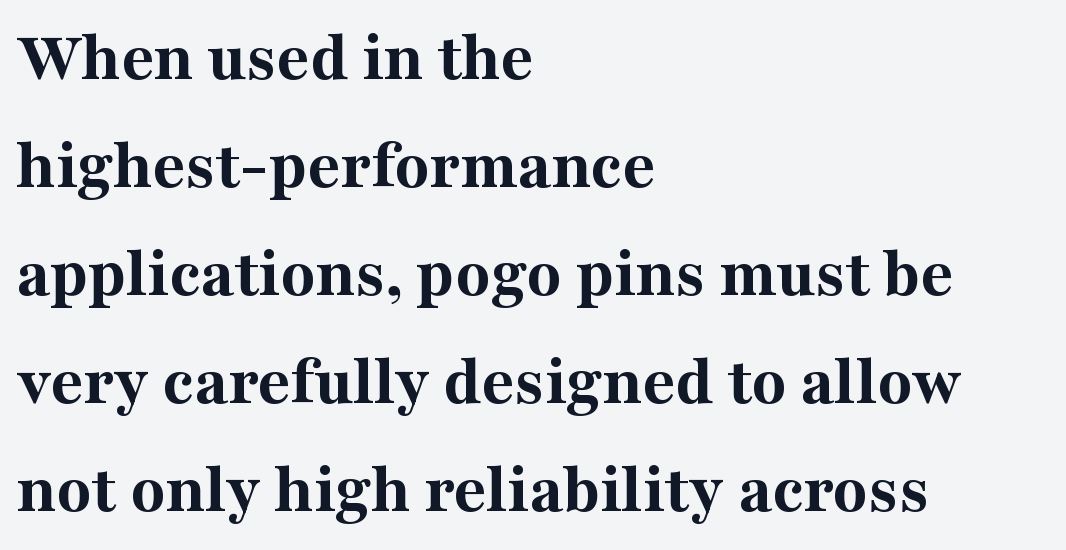
Q: Is the text bold? A: Yes.
Q: Is the text italic (slanted)? A: No, it is upright.
Q: Is the typeface a serif or a sans-serif typeface? A: Serif.
Q: Is the text underlined? A: No.
Q: How is the paragraph aligned? A: Left-aligned.
Q: Is the spacing between letters normal or unusually wide? A: Normal.
Q: Is the spacing between lines tight, normal or loose? A: Normal.
Q: Width (condensed, normal, or wide)? A: Normal.
Q: Stroke contrast? A: Medium.
Q: x-height? A: Medium.
Q: Monospaced? A: No.
